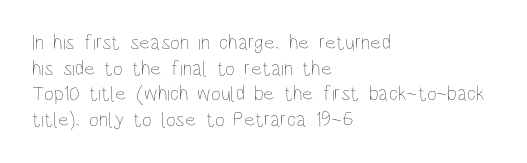
Q: Is the text bold? A: No.
Q: Is the text italic (slanted)? A: No, it is upright.
Q: Is the text underlined? A: No.
Q: How is the paragraph aligned? A: Left-aligned.
Q: Is the spacing between letters normal or unusually wide? A: Normal.
